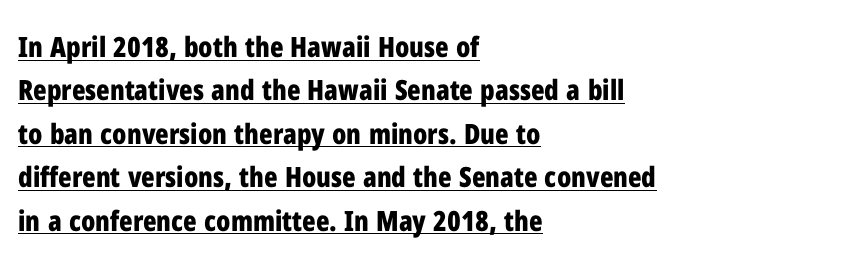
The image shows 28 px bold, condensed sans-serif type, upright; set left-aligned, normal line spacing (1.55x), normal letter spacing, underlined; low stroke contrast and a medium x-height.
